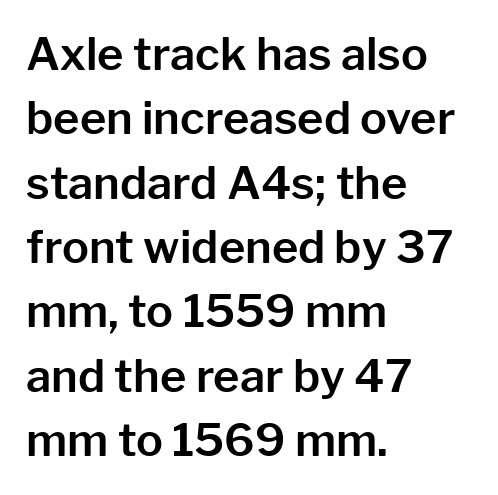
Q: Is the text italic (slanted)? A: No, it is upright.
Q: Is the typeface a serif or a sans-serif typeface? A: Sans-serif.
Q: Is the text underlined? A: No.
Q: How is the paragraph aligned? A: Left-aligned.
Q: Is the spacing between letters normal or unusually wide? A: Normal.
Q: Is the spacing between lines tight, normal or loose? A: Normal.
Q: Width (condensed, normal, or wide)? A: Normal.
Q: Stroke contrast? A: Low.
Q: x-height? A: Medium.
Q: Monospaced? A: No.
